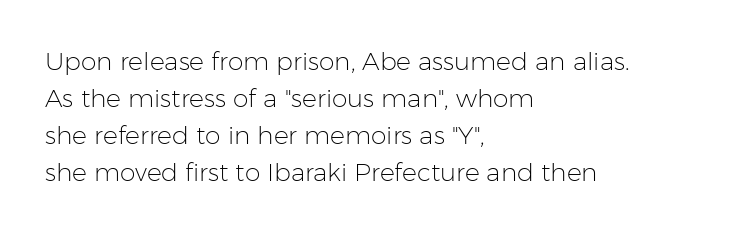
Q: Is the text bold? A: No.
Q: Is the text italic (slanted)? A: No, it is upright.
Q: Is the text underlined? A: No.
Q: How is the paragraph aligned? A: Left-aligned.
Q: Is the spacing between letters normal or unusually wide? A: Normal.
Q: Is the spacing between lines tight, normal or loose? A: Normal.
